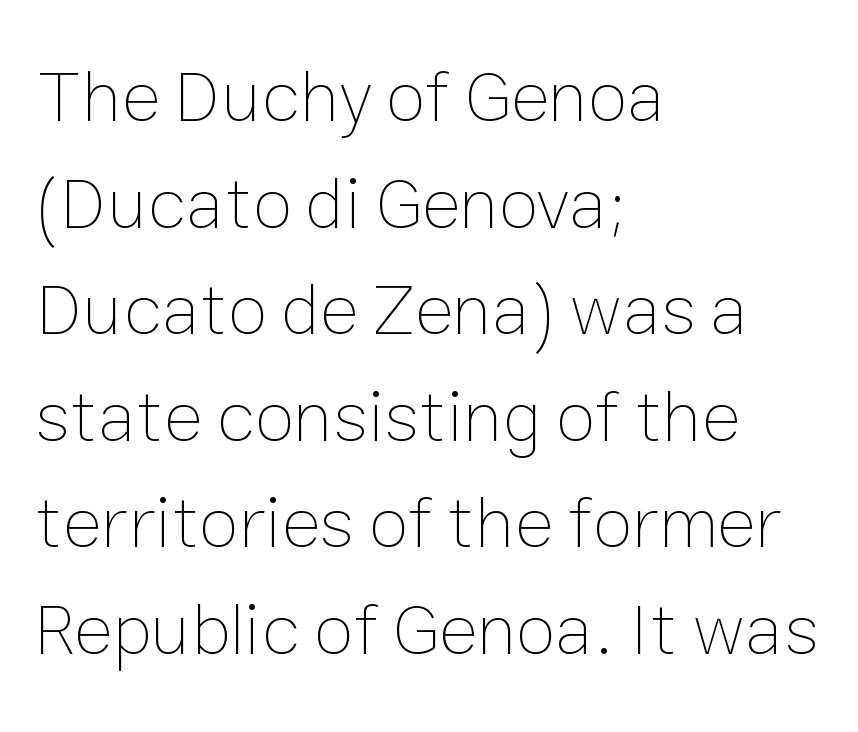
{"italic": "no", "bold": "no", "weight": "thin", "width": "normal", "stroke_contrast": "low", "x_height": "medium", "monospaced": "no", "underline": "no", "align": "left", "line_spacing": "normal", "line_spacing_ratio": 1.46, "letter_spacing": "normal", "letter_spacing_em": 0.0, "glyph_px": 73}
